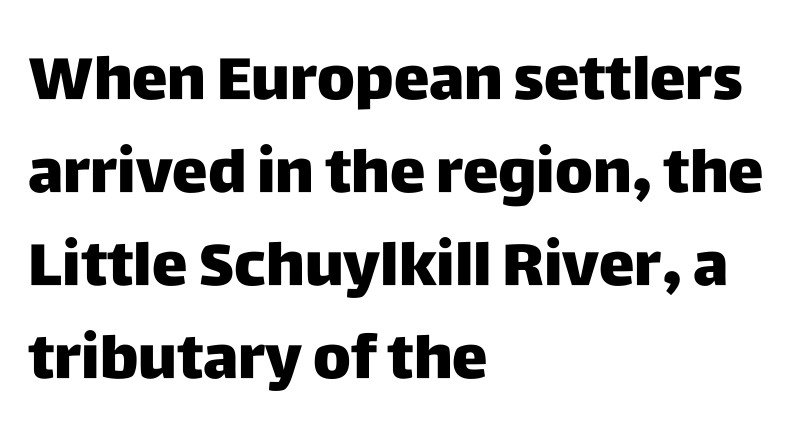
{"serif": "no", "italic": "no", "bold": "yes", "weight": "heavy", "width": "normal", "stroke_contrast": "low", "x_height": "large", "monospaced": "no", "underline": "no", "align": "left", "line_spacing": "normal", "line_spacing_ratio": 1.55, "letter_spacing": "normal", "letter_spacing_em": 0.0, "glyph_px": 60}
